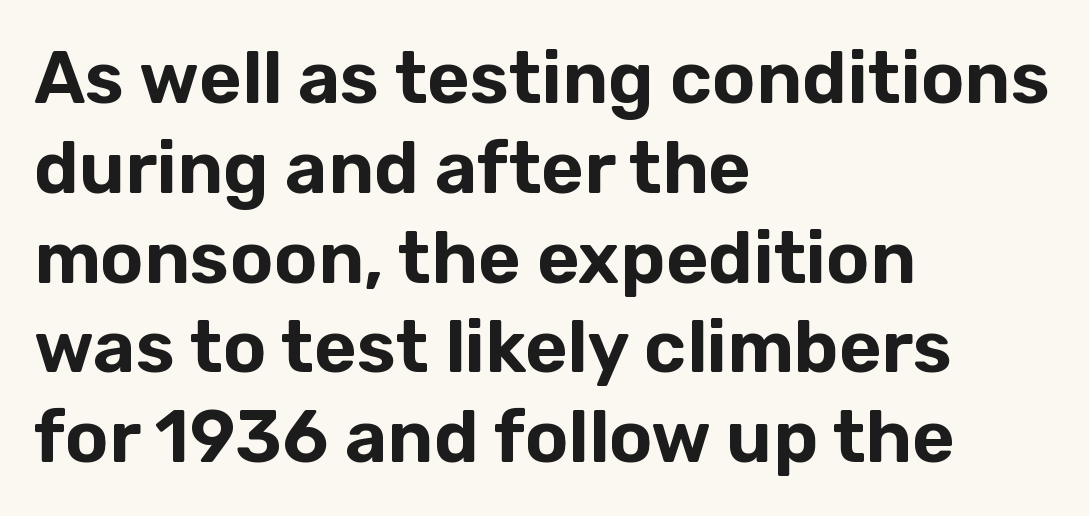
The image shows 73 px sans-serif type, upright; set left-aligned, line spacing 1.23x, normal letter spacing, not underlined; low stroke contrast and a medium x-height.
